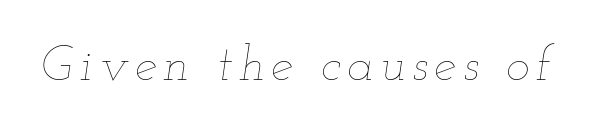
{"italic": "yes", "lean": "right", "slant_degrees": 12, "bold": "no", "weight": "thin", "width": "wide", "stroke_contrast": "low", "x_height": "small", "monospaced": "no", "underline": "no", "glyph_px": 50}
